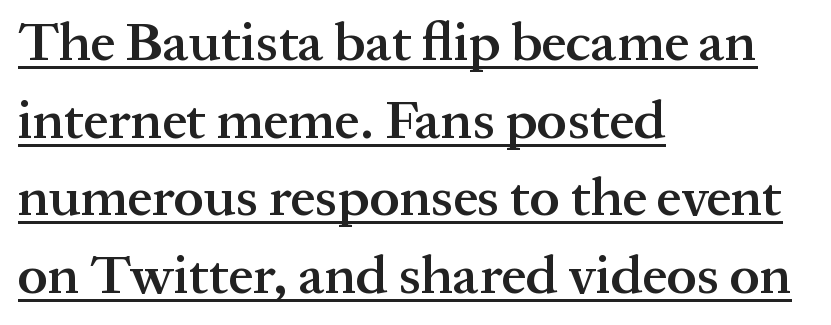
The tracking reads as untouched default to a designer's eye. A typesetter would call this proportional, since set widths differ per character. Quick note: interline space is typical. Has an underline been added? It has. Ascenders rise straight up at ninety degrees.
